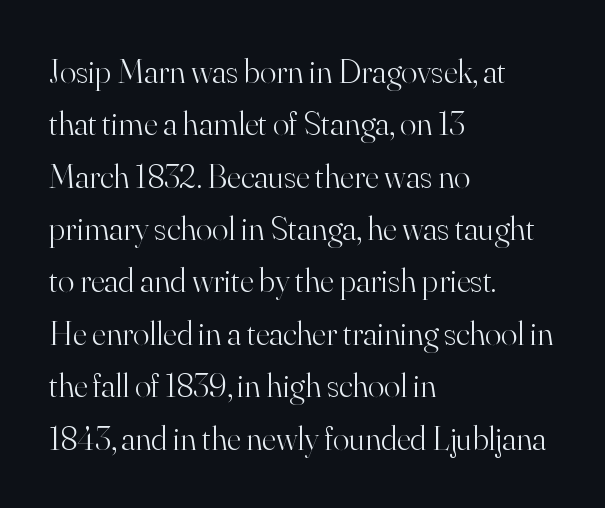
The image shows 34 px light serif type, upright; set left-aligned, normal line spacing (1.54x), normal letter spacing, not underlined; high stroke contrast and a small x-height.
